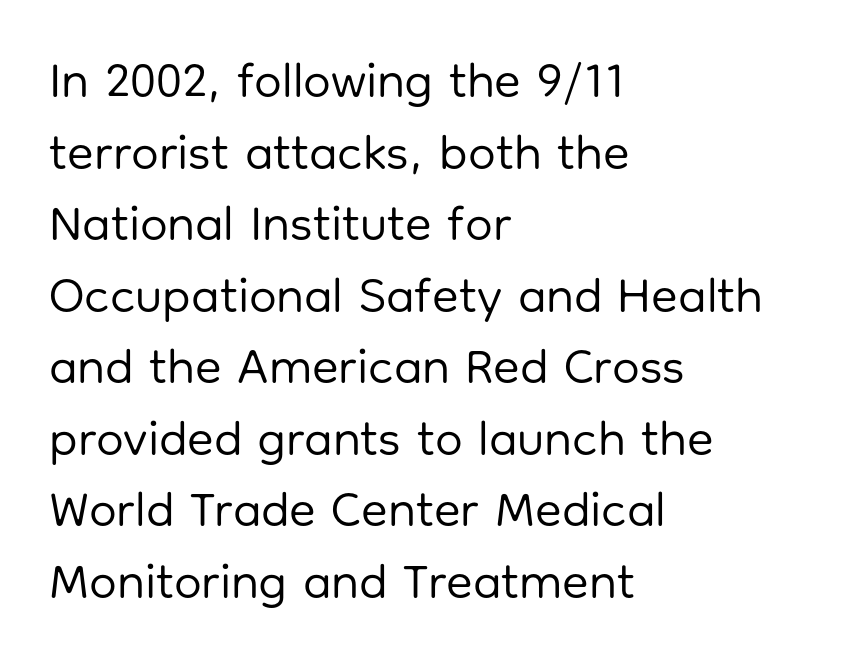
The face used here is proportionally spaced, like ordinary book or web type. If you drew a ruler down the left edge, every line would touch it. The designer went with a sans here, leaving each stem footless. Characters follow at the spacing the type designer built in. The strip under each line holds only bare page.
